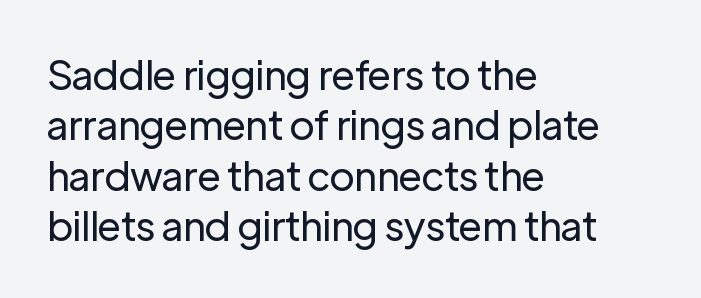
{"serif": "no", "italic": "no", "bold": "no", "weight": "regular", "width": "normal", "stroke_contrast": "low", "x_height": "medium", "monospaced": "no", "underline": "no", "align": "left", "line_spacing": "normal", "line_spacing_ratio": 1.26, "letter_spacing": "normal", "letter_spacing_em": 0.0, "glyph_px": 40}
